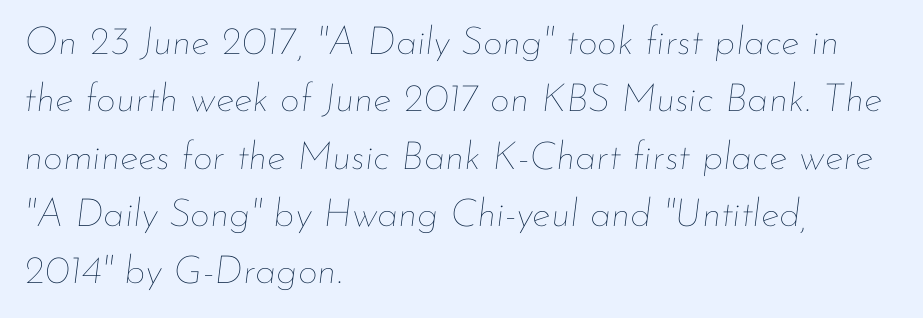
Observe the ordinary spacing: letters are neighbours, not strangers. These lines were composed using italics. Letters rest on an invisible, unmarked baseline. The face used here is proportionally spaced, like ordinary book or web type. If you drew a ruler down the left edge, every line would touch it. Caption: face not bold, strokes unweighted.
